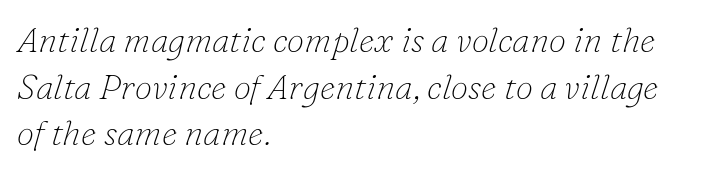
This sample uses plain, unmodified letter spacing. Stroke mass is kept to a normal reading level or below. In terms of letterform style, serifs are clearly present. Lines of text with bare space underneath. Designer's note — italics engaged.
